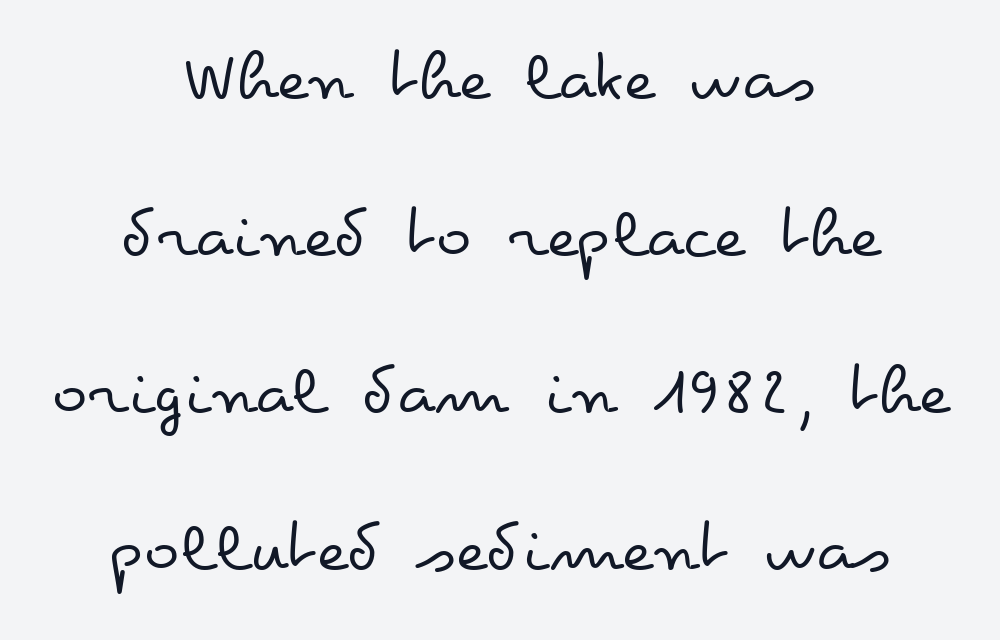
The passage shown is not bold in any degree. Short and long lines alike share a common midpoint. The face used here is proportionally spaced, like ordinary book or web type. Type without underlining.
